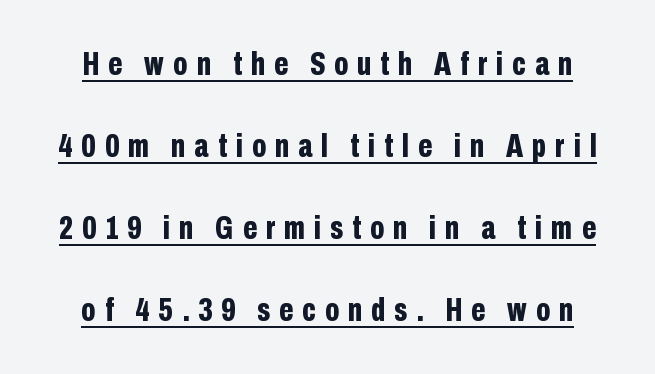
Q: Is the text bold? A: Yes.
Q: Is the text italic (slanted)? A: No, it is upright.
Q: Is the typeface a serif or a sans-serif typeface? A: Sans-serif.
Q: Is the text underlined? A: Yes.
Q: Is the spacing between letters normal or unusually wide? A: Unusually wide.
Q: Is the spacing between lines tight, normal or loose? A: Loose.
Q: Width (condensed, normal, or wide)? A: Condensed.
Q: Stroke contrast? A: Low.
Q: x-height? A: Medium.
Q: Monospaced? A: No.
